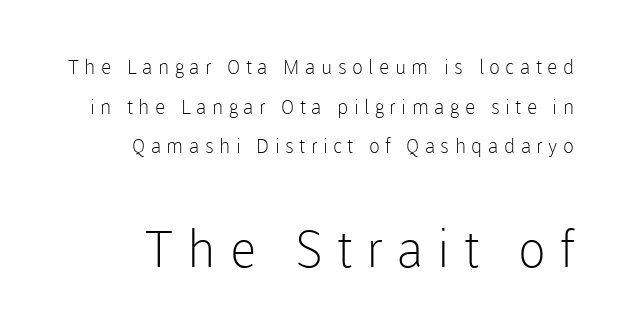
The image shows 51 px light sans-serif type, upright; set right-aligned, loose line spacing (1.98x), unusually wide letter spacing (+0.27 em), not underlined; the second (bottom) block is 2.55x larger; low stroke contrast and a medium x-height.
